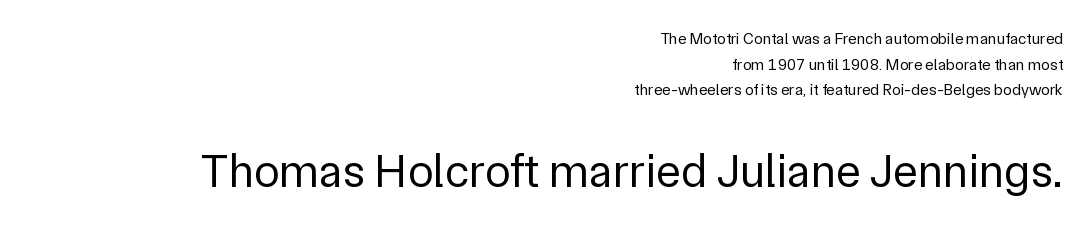
The rendering shows plain stroke endings on the letterforms — a sans-serif design. Each stroke keeps to a modest, everyday thickness or less. Typeset ragged left — the right edge is the straight one. The passage shown is typed in a proportional face where columns would drift. Which of the two is more prominent by size? The second, at the bottom. Characters follow at the spacing the type designer built in.
